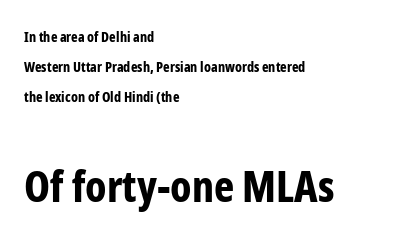
Q: Is the text bold? A: Yes.
Q: Is the text italic (slanted)? A: No, it is upright.
Q: Is the typeface a serif or a sans-serif typeface? A: Sans-serif.
Q: Is the text underlined? A: No.
Q: How is the paragraph aligned? A: Left-aligned.
Q: Is the spacing between letters normal or unusually wide? A: Normal.
Q: Is the spacing between lines tight, normal or loose? A: Loose.
Q: Which block of text is set in a larger size, the first (top) or the second (bottom)? A: The second (bottom) one.
Q: Width (condensed, normal, or wide)? A: Condensed.
Q: Stroke contrast? A: Low.
Q: x-height? A: Medium.
Q: Monospaced? A: No.
